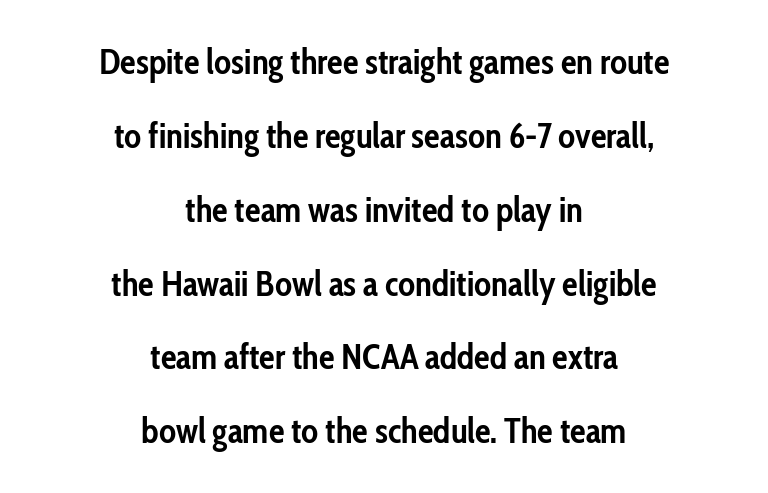
{"serif": "no", "italic": "no", "bold": "yes", "weight": "semibold", "width": "condensed", "stroke_contrast": "low", "x_height": "medium", "monospaced": "no", "underline": "no", "align": "center", "line_spacing": "loose", "line_spacing_ratio": 2.11, "letter_spacing": "normal", "letter_spacing_em": 0.0, "glyph_px": 35}
